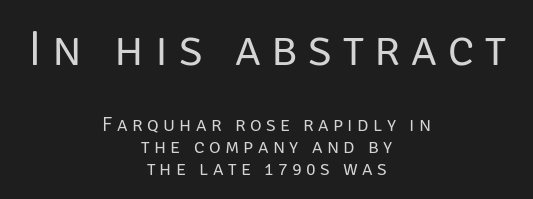
Q: Is the text bold? A: No.
Q: Is the text italic (slanted)? A: No, it is upright.
Q: Is the typeface a serif or a sans-serif typeface? A: Sans-serif.
Q: Is the text underlined? A: No.
Q: How is the paragraph aligned? A: Centered.
Q: Is the spacing between letters normal or unusually wide? A: Unusually wide.
Q: Is the spacing between lines tight, normal or loose? A: Tight.
Q: Which block of text is set in a larger size, the first (top) or the second (bottom)? A: The first (top) one.
Q: Width (condensed, normal, or wide)? A: Normal.
Q: Stroke contrast? A: Low.
Q: x-height? A: Large.
Q: Monospaced? A: No.
